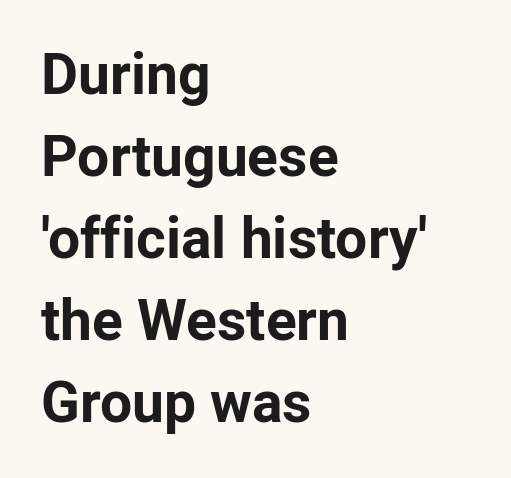
Every stem runs plumb, perpendicular to the baseline. Is the block centered? No — it sits flush against the left margin. Looks like regular typesetting: each glyph gets only the width it needs. The font is running at its bold setting.
